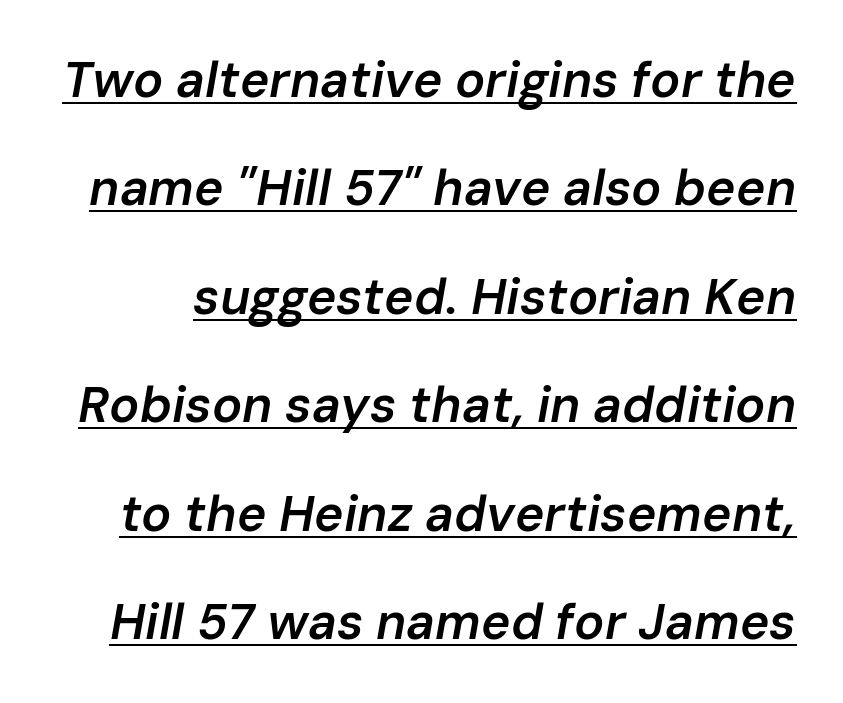
Style check: oblique. A great deal of white space separates one row of letters from the next. The specimen includes a rule beneath the text block's lines. The letters sit at their default tracking, neither squeezed nor spread. Here the designer chose a conventional face with non-uniform glyph widths.
